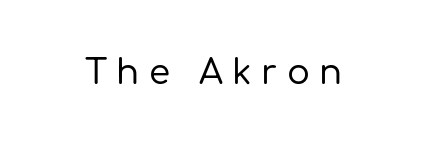
How are the letters spaced? Widely, with obvious added tracking. Rule under the text: the space is simply empty. Nope, not italic — everything's standing straight. The rendering shows plain stroke endings on the letterforms — a sans-serif design.
